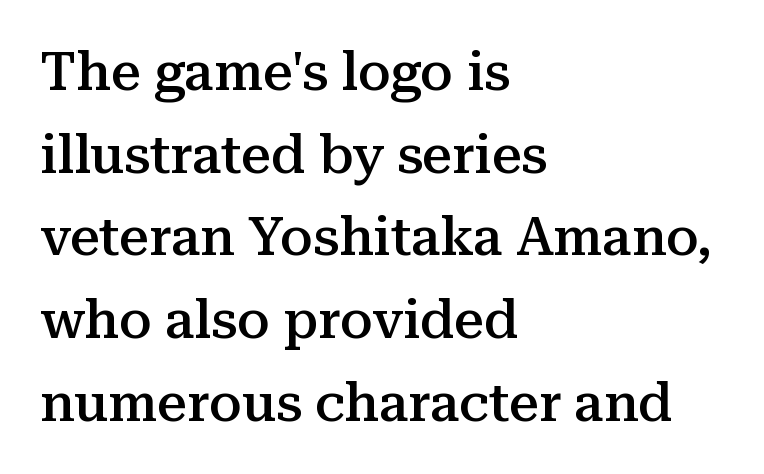
A somewhat darkened texture: the type is semibold rather than bold. Do the letters lean? They stand straight. Serif or sans? Serif — the stroke terminals have little feet. Tracking value appears to be zero — textbook default spacing.
